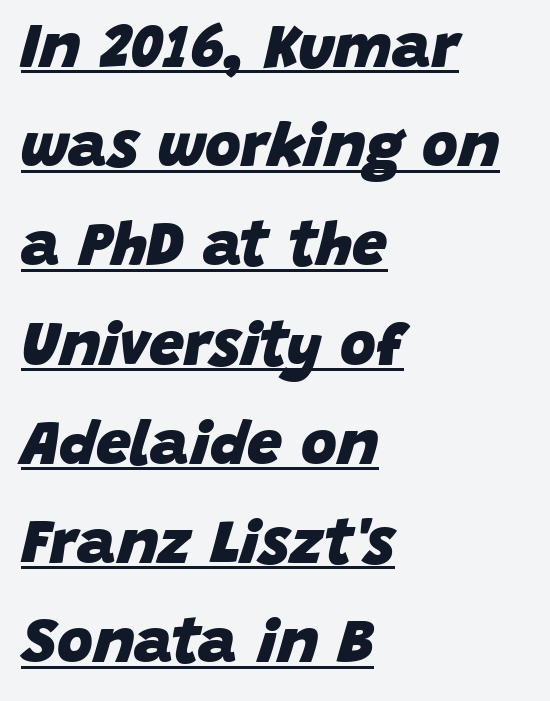
The image shows 62 px heavy type, italic (leaning right); set left-aligned, normal line spacing (1.6x), normal letter spacing, underlined; low stroke contrast and a large x-height.
